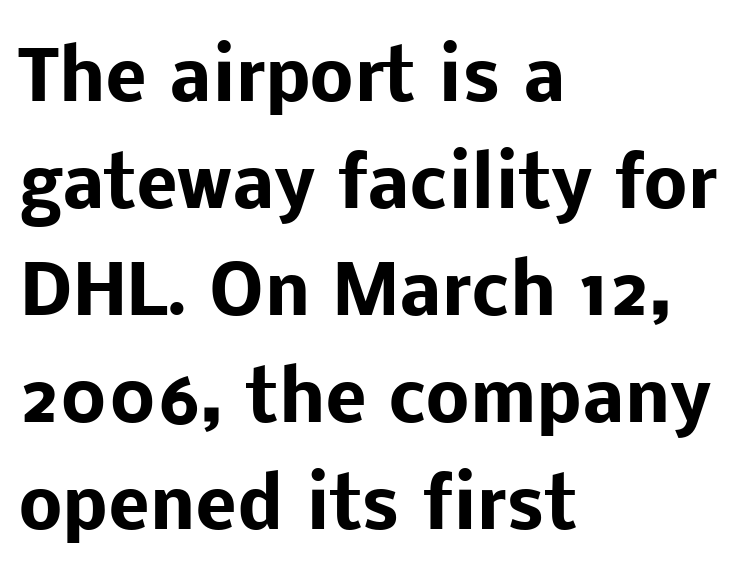
{"serif": "no", "italic": "no", "bold": "yes", "weight": "heavy", "width": "normal", "stroke_contrast": "low", "x_height": "medium", "monospaced": "no", "underline": "no", "align": "left", "line_spacing": "normal", "line_spacing_ratio": 1.55, "letter_spacing": "normal", "letter_spacing_em": 0.0, "glyph_px": 69}
